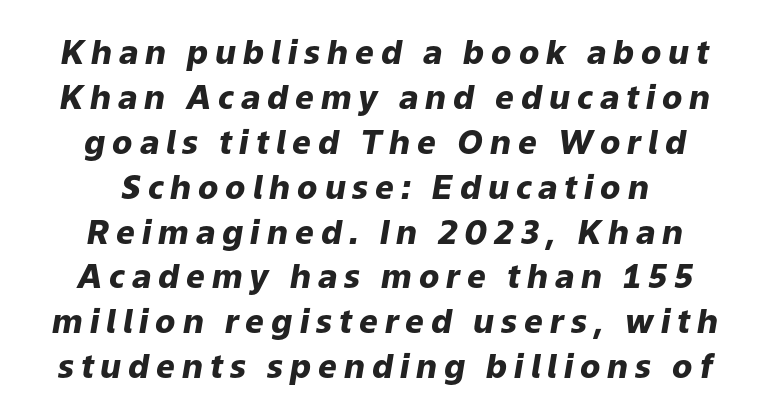
The axis of the letterforms is tilted away from vertical. The specimen omits any rule beneath the text block's lines. Layout note: lines centered. The horizontal fit of the characters is loose and conspicuously gappy. The passage shown is typed in a proportional face where columns would drift.
